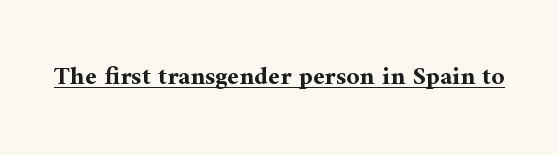
The image shows 26 px bold type, upright; set normal letter spacing, underlined.
